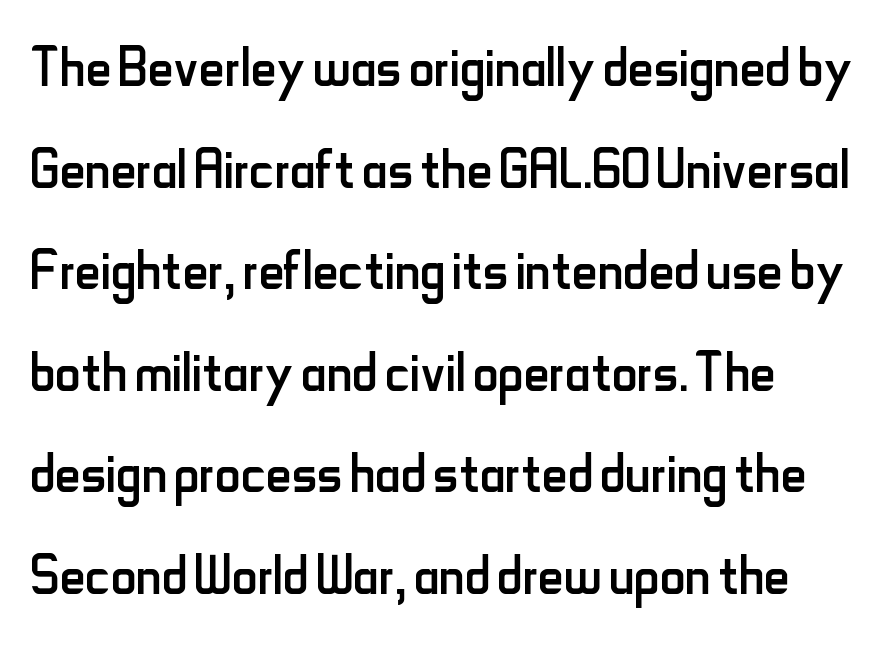
Q: Is the text bold? A: No.
Q: Is the text italic (slanted)? A: No, it is upright.
Q: Is the typeface a serif or a sans-serif typeface? A: Sans-serif.
Q: Is the text underlined? A: No.
Q: How is the paragraph aligned? A: Left-aligned.
Q: Is the spacing between letters normal or unusually wide? A: Normal.
Q: Is the spacing between lines tight, normal or loose? A: Normal.
Q: Width (condensed, normal, or wide)? A: Condensed.
Q: Stroke contrast? A: Low.
Q: x-height? A: Small.
Q: Monospaced? A: No.
